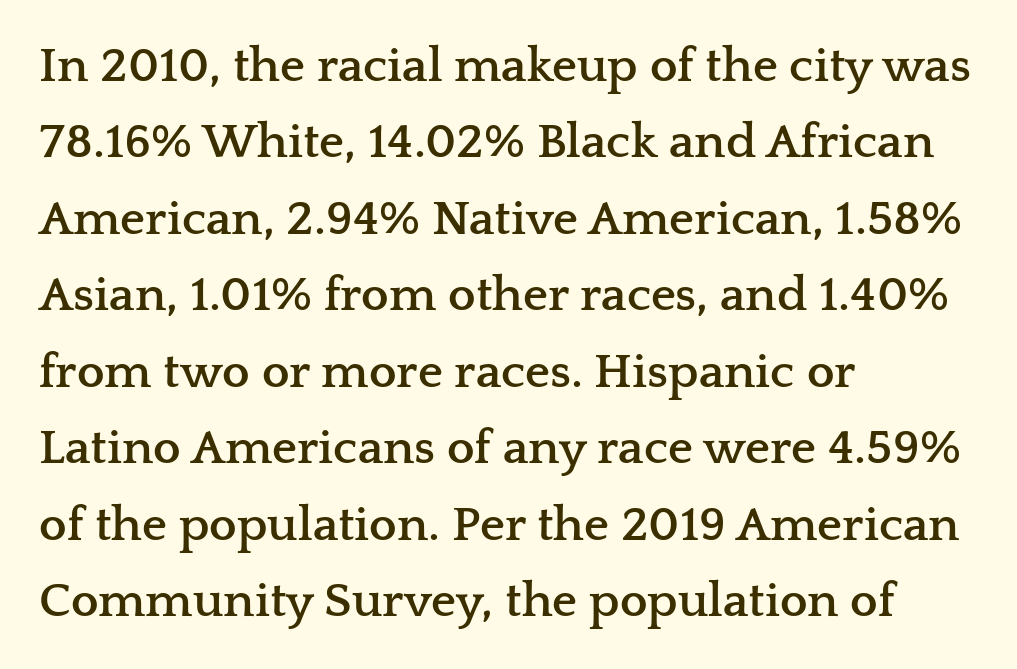
{"serif": "yes", "italic": "no", "bold": "yes", "weight": "semibold", "width": "wide", "stroke_contrast": "low", "x_height": "medium", "monospaced": "no", "underline": "no", "align": "left", "line_spacing": "normal", "line_spacing_ratio": 1.56, "letter_spacing": "normal", "letter_spacing_em": 0.0, "glyph_px": 49}
